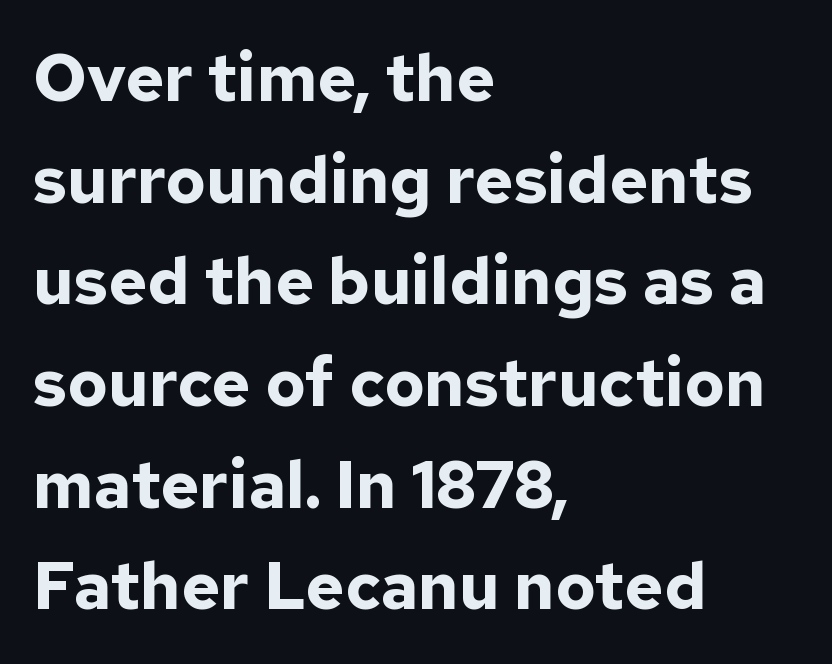
The axis of the letterforms is exactly vertical. These words are printed bold, with thick strokes throughout. Letterform terminals end flat and unadorned throughout the passage. How are the letters spaced? Ordinarily, with no added tracking.
